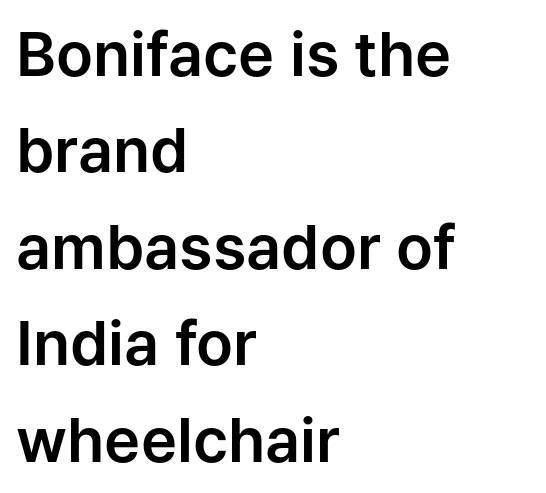
{"serif": "no", "italic": "no", "width": "normal", "stroke_contrast": "low", "x_height": "medium", "monospaced": "no", "underline": "no", "align": "left", "line_spacing": "normal", "line_spacing_ratio": 1.58, "letter_spacing": "normal", "letter_spacing_em": 0.0, "glyph_px": 61}
